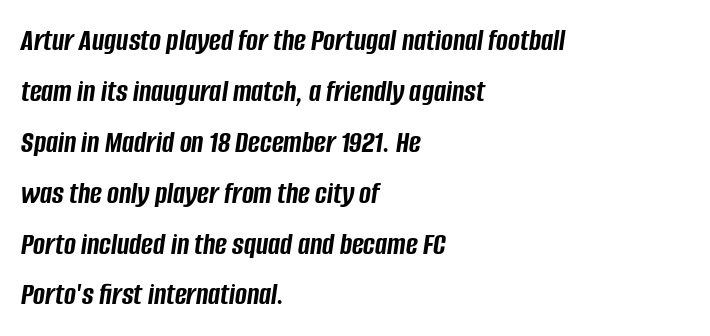
Proportional: the letters do not fall into vertical columns. The axis of the letterforms is tilted away from vertical. These lines keep a tight, regular rhythm from letter to letter. The designer left line spacing at the default. Beneath every word, the page is bare. Its strokes are broad and dark, the hallmark of bold type.
